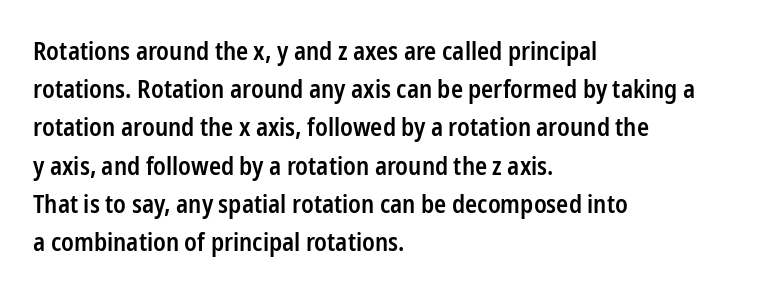
Q: Is the text bold? A: Semi-bold.
Q: Is the text italic (slanted)? A: No, it is upright.
Q: Is the text underlined? A: No.
Q: How is the paragraph aligned? A: Left-aligned.
Q: Is the spacing between letters normal or unusually wide? A: Normal.
Q: Is the spacing between lines tight, normal or loose? A: Normal.
